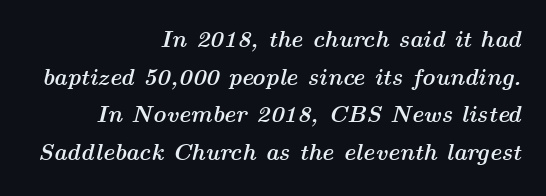
{"italic": "yes", "lean": "right", "slant_degrees": 14, "bold": "yes", "underline": "no", "align": "right", "line_spacing": "normal", "line_spacing_ratio": 1.64, "letter_spacing": "normal", "letter_spacing_em": 0.0, "glyph_px": 23}
